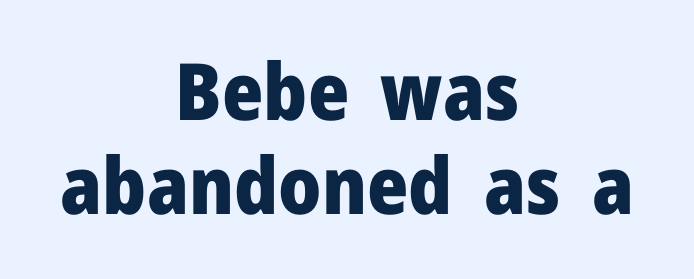
The image shows 79 px heavy sans-serif type, upright; set centered, line spacing 1.19x, normal letter spacing, not underlined; low stroke contrast and a medium x-height.
